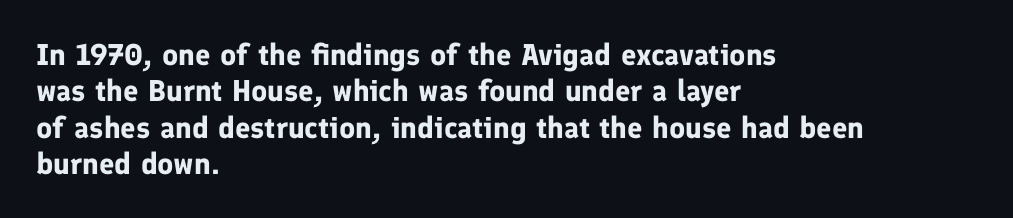
Q: Is the text bold? A: Yes.
Q: Is the text italic (slanted)? A: No, it is upright.
Q: Is the typeface a serif or a sans-serif typeface? A: Sans-serif.
Q: Is the text underlined? A: No.
Q: How is the paragraph aligned? A: Left-aligned.
Q: Is the spacing between letters normal or unusually wide? A: Normal.
Q: Width (condensed, normal, or wide)? A: Normal.
Q: Stroke contrast? A: Low.
Q: x-height? A: Medium.
Q: Monospaced? A: No.
